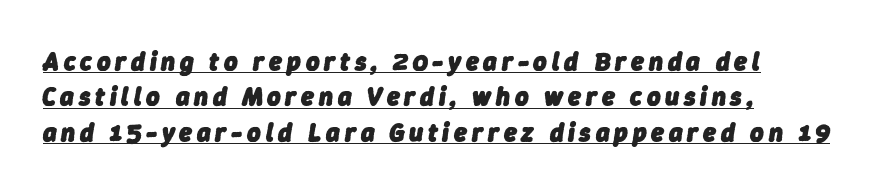
The image shows 26 px bold type, italic (leaning right); set left-aligned, normal line spacing (1.36x), underlined.
